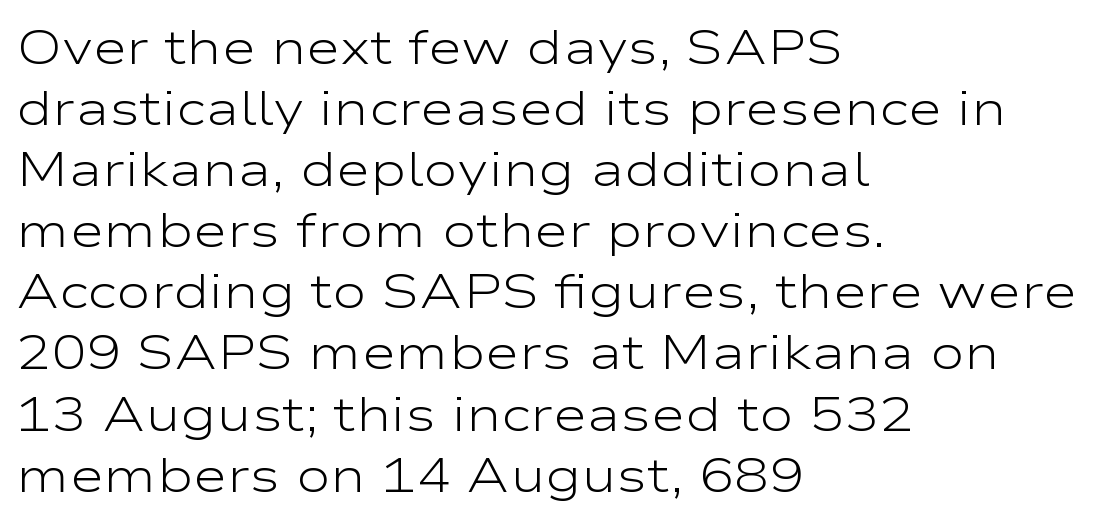
{"serif": "no", "italic": "no", "bold": "no", "weight": "light", "width": "wide", "stroke_contrast": "low", "x_height": "medium", "monospaced": "no", "underline": "no", "align": "left", "line_spacing": "normal", "line_spacing_ratio": 1.3, "letter_spacing": "normal", "letter_spacing_em": 0.0, "glyph_px": 47}
